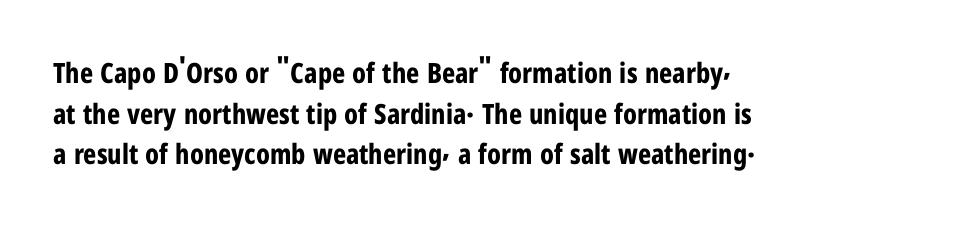
The image shows 28 px bold, condensed sans-serif type, upright; set left-aligned, normal line spacing (1.45x), normal letter spacing, not underlined; low stroke contrast and a medium x-height.
